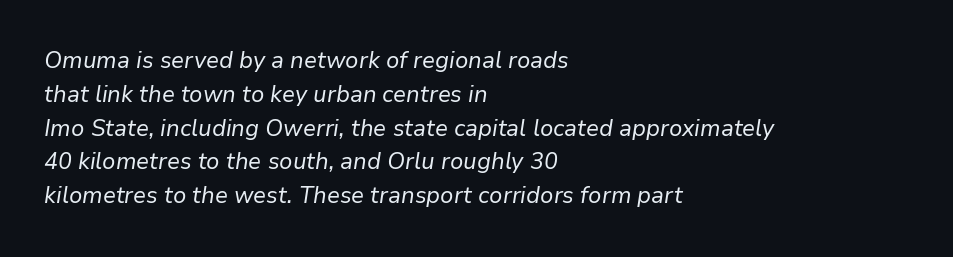
How are the letters spaced? Ordinarily, with no added tracking. Just letters on the line, the space beneath them empty. The cut favours lightness, reaching ordinary text weight at its darkest. Left-aligned paragraph, ragged on the right. The lines sit at an ordinary, default distance from one another. The face used here has a pronounced slope to its letters.
